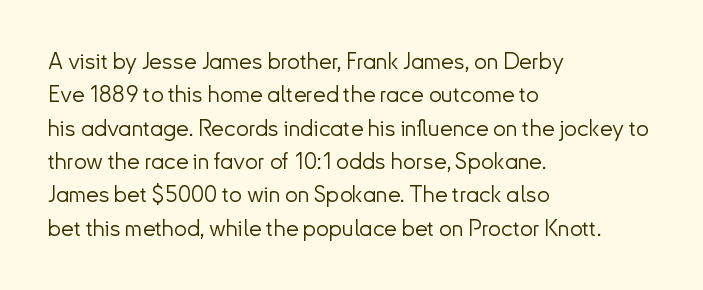
Q: Is the text bold? A: No.
Q: Is the text italic (slanted)? A: No, it is upright.
Q: Is the text underlined? A: No.
Q: How is the paragraph aligned? A: Left-aligned.
Q: Is the spacing between letters normal or unusually wide? A: Normal.
Q: Is the spacing between lines tight, normal or loose? A: Normal.
